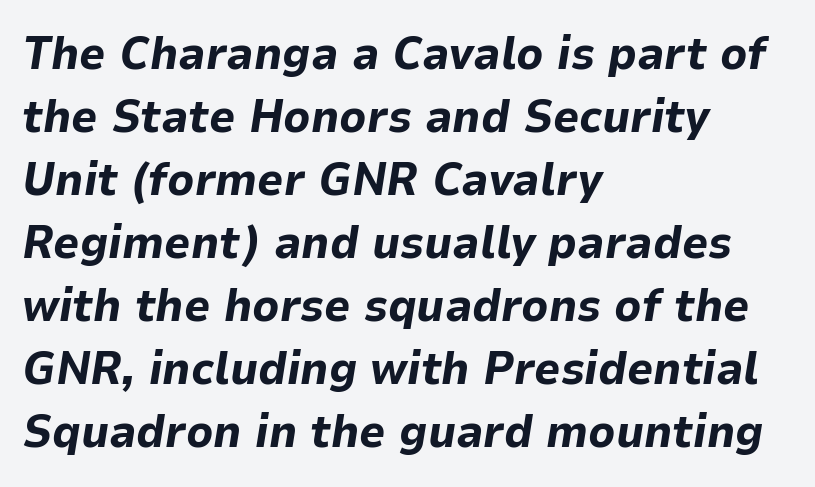
Q: Is the text bold? A: Yes.
Q: Is the text italic (slanted)? A: Yes, it leans right by about 9 degrees.
Q: Is the text underlined? A: No.
Q: How is the paragraph aligned? A: Left-aligned.
Q: Is the spacing between letters normal or unusually wide? A: Normal.
Q: Is the spacing between lines tight, normal or loose? A: Normal.
Q: Width (condensed, normal, or wide)? A: Normal.
Q: Stroke contrast? A: Low.
Q: x-height? A: Medium.
Q: Monospaced? A: No.
